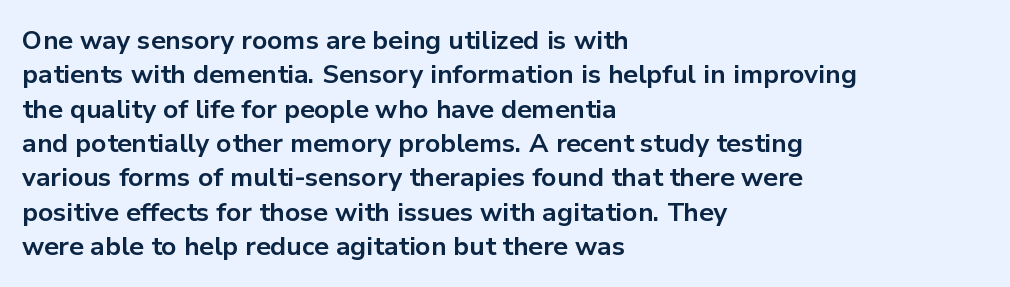
Words appear dense and cohesive because spacing is normal. Typeset ragged right — the left edge is the straight one. This sample keeps an unexceptional amount of space between lines. A clean baseline with only descenders dipping below it. Notice how thick the strokes are: this is what a full bold looks like. This is the regular roman posture of the typeface.
